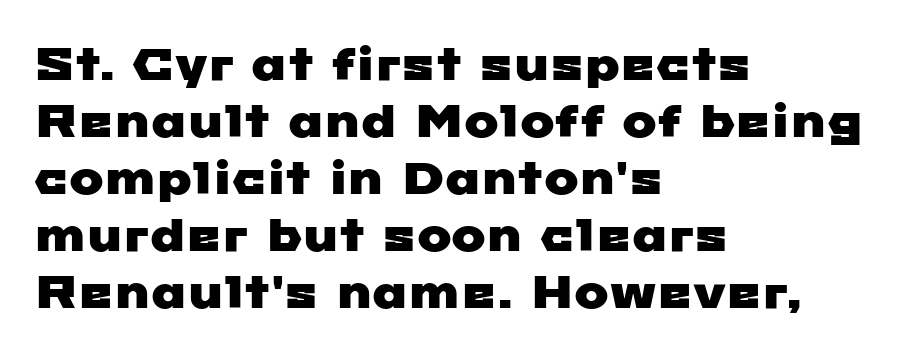
Q: Is the typeface a serif or a sans-serif typeface? A: Sans-serif.
Q: Is the text underlined? A: No.
Q: How is the paragraph aligned? A: Left-aligned.
Q: Is the spacing between letters normal or unusually wide? A: Normal.
Q: Width (condensed, normal, or wide)? A: Wide.
Q: Stroke contrast? A: Low.
Q: x-height? A: Medium.
Q: Monospaced? A: No.
